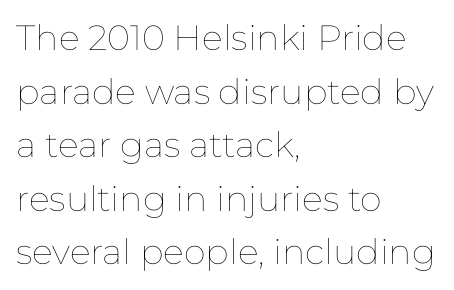
The image shows 35 px thin type, upright; set left-aligned, normal line spacing (1.53x), normal letter spacing, not underlined; low stroke contrast and a medium x-height.
